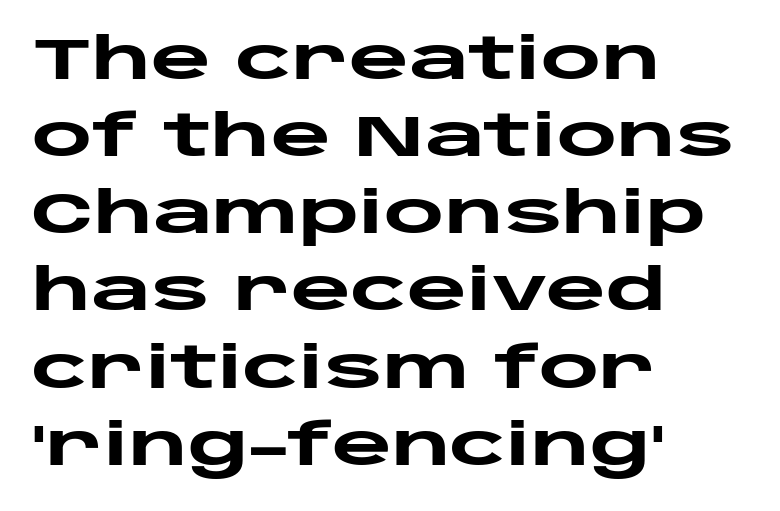
{"serif": "no", "italic": "no", "bold": "yes", "weight": "heavy", "width": "wide", "stroke_contrast": "low", "x_height": "large", "monospaced": "no", "underline": "no", "align": "left", "line_spacing": "normal", "line_spacing_ratio": 1.33, "letter_spacing": "normal", "letter_spacing_em": 0.0, "glyph_px": 58}
